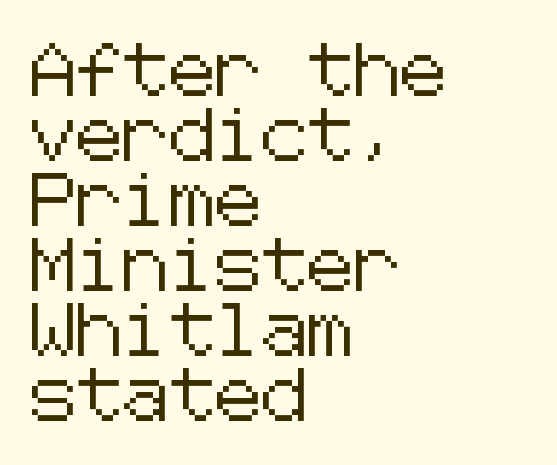
{"serif": "no", "italic": "no", "width": "normal", "stroke_contrast": "low", "x_height": "medium", "underline": "no", "align": "left", "line_spacing": "normal", "line_spacing_ratio": 1.25, "letter_spacing": "normal", "letter_spacing_em": 0.0, "glyph_px": 52}
